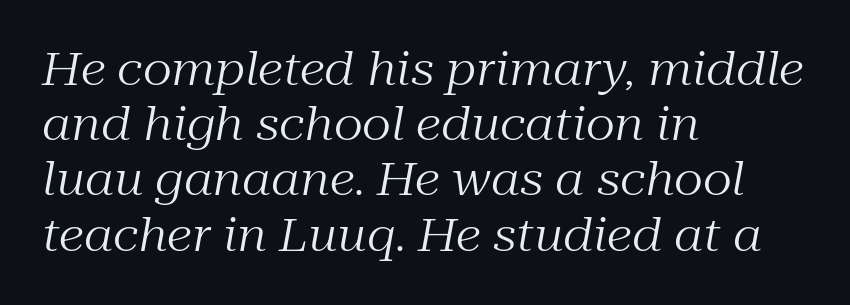
The type is set solid horizontally, with unmodified tracking. Beneath every word, the page is bare. This sample uses a serif face. The lines in this sample share a left origin and differ only in where they stop. The face looks like a standard text weight, possibly lighter.
